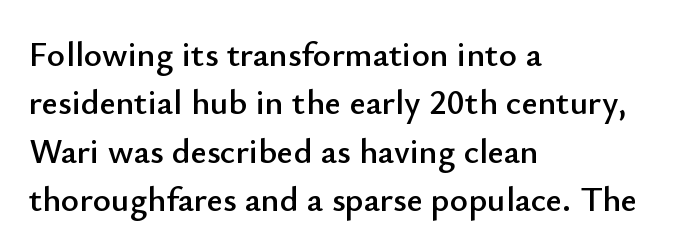
The image shows 35 px sans-serif type, upright; set left-aligned, normal line spacing (1.38x), normal letter spacing, not underlined; low stroke contrast and a small x-height.
